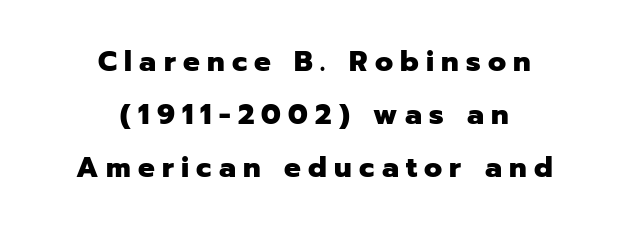
Q: Is the text bold? A: Yes.
Q: Is the text italic (slanted)? A: No, it is upright.
Q: Is the typeface a serif or a sans-serif typeface? A: Sans-serif.
Q: Is the text underlined? A: No.
Q: How is the paragraph aligned? A: Centered.
Q: Is the spacing between letters normal or unusually wide? A: Unusually wide.
Q: Is the spacing between lines tight, normal or loose? A: Loose.
Q: Width (condensed, normal, or wide)? A: Normal.
Q: Stroke contrast? A: Low.
Q: x-height? A: Medium.
Q: Monospaced? A: No.
